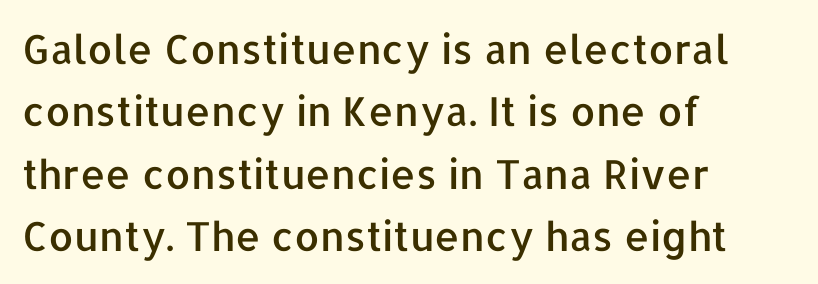
The image shows 40 px sans-serif type, upright; set left-aligned, normal line spacing (1.56x), normal letter spacing, not underlined; low stroke contrast and a medium x-height.
